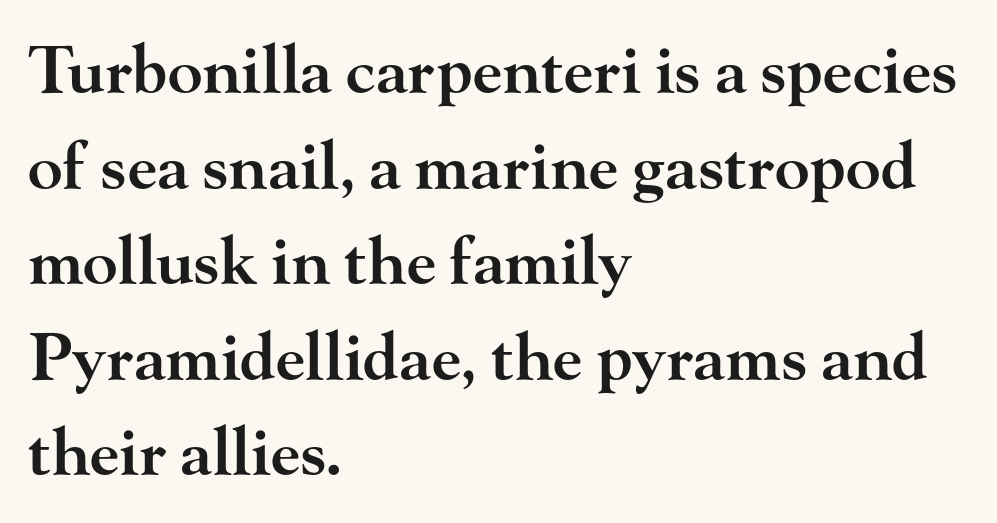
Inter-character spacing is left at the font's built-in metrics. Posture: upright roman. The rendering uses natural spacing where letterforms have individual widths. Line starts are locked; line ends wander.
